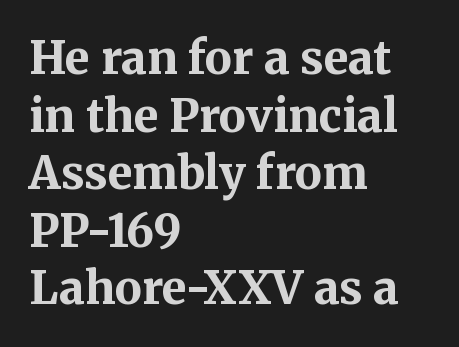
The image shows 45 px bold serif type, upright; set left-aligned, normal line spacing (1.28x), normal letter spacing, not underlined; medium stroke contrast and a medium x-height.
